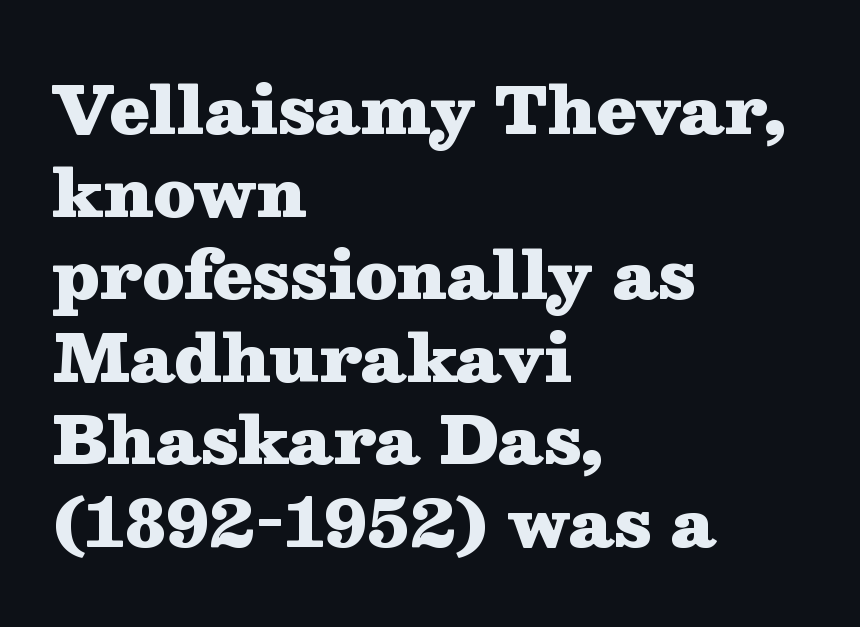
Q: Is the text bold? A: Yes.
Q: Is the text italic (slanted)? A: No, it is upright.
Q: Is the typeface a serif or a sans-serif typeface? A: Serif.
Q: Is the text underlined? A: No.
Q: How is the paragraph aligned? A: Left-aligned.
Q: Is the spacing between letters normal or unusually wide? A: Normal.
Q: Is the spacing between lines tight, normal or loose? A: Normal.
Q: Width (condensed, normal, or wide)? A: Wide.
Q: Stroke contrast? A: Medium.
Q: x-height? A: Medium.
Q: Monospaced? A: No.
